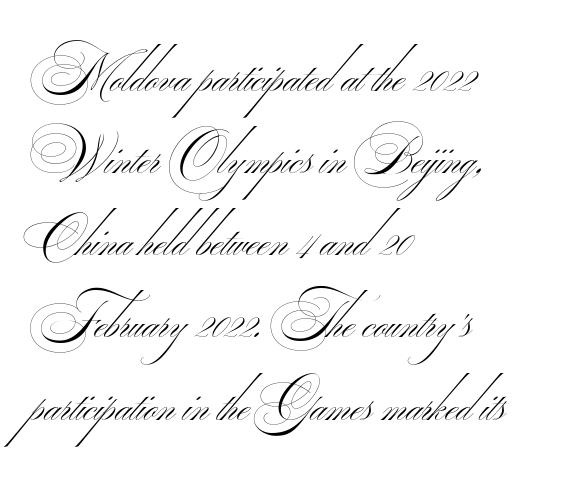
Q: Is the text bold? A: No.
Q: Is the typeface a serif or a sans-serif typeface? A: Sans-serif.
Q: Is the text underlined? A: No.
Q: How is the paragraph aligned? A: Left-aligned.
Q: Is the spacing between letters normal or unusually wide? A: Normal.
Q: Is the spacing between lines tight, normal or loose? A: Normal.
Q: Width (condensed, normal, or wide)? A: Wide.
Q: Stroke contrast? A: Medium.
Q: Monospaced? A: No.
